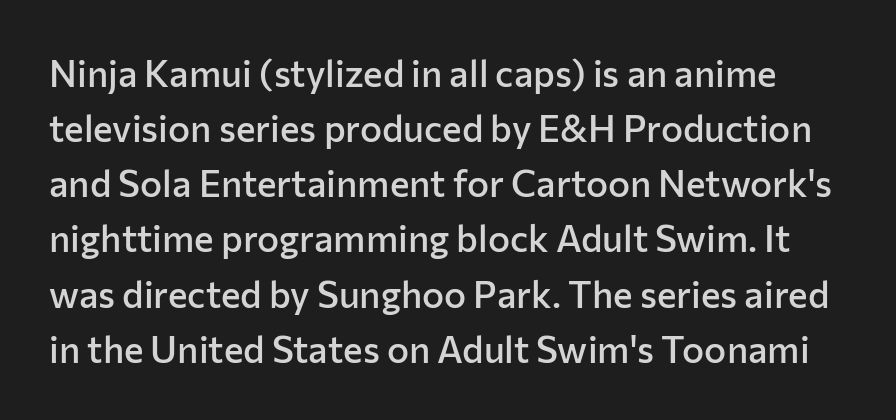
The image shows 37 px semibold sans-serif type, upright; set normal line spacing (1.49x), normal letter spacing, not underlined; low stroke contrast and a medium x-height.
